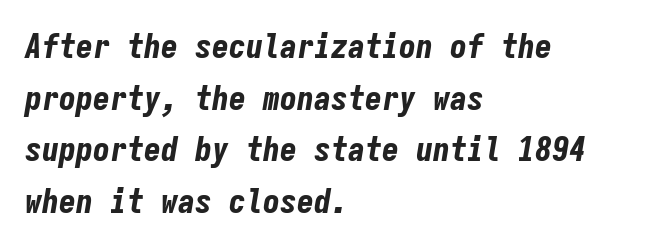
{"italic": "yes", "lean": "right", "slant_degrees": 9, "bold": "yes", "weight": "bold", "width": "condensed", "stroke_contrast": "low", "x_height": "medium", "monospaced": "yes", "underline": "no", "align": "left", "line_spacing": "normal", "line_spacing_ratio": 1.52, "letter_spacing": "normal", "letter_spacing_em": 0.0, "glyph_px": 34}
